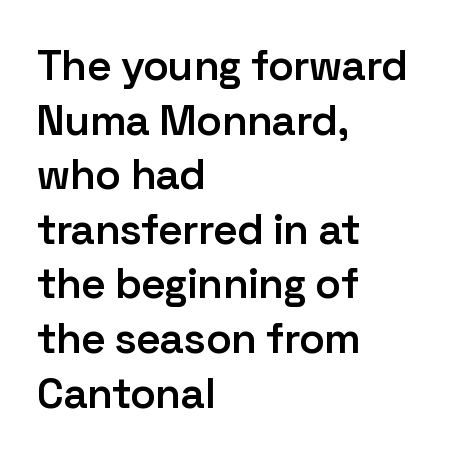
{"serif": "no", "italic": "no", "bold": "semi", "weight": "semibold", "width": "normal", "stroke_contrast": "low", "x_height": "medium", "monospaced": "no", "underline": "no", "align": "left", "line_spacing": "normal", "line_spacing_ratio": 1.27, "letter_spacing": "normal", "letter_spacing_em": 0.0, "glyph_px": 43}
